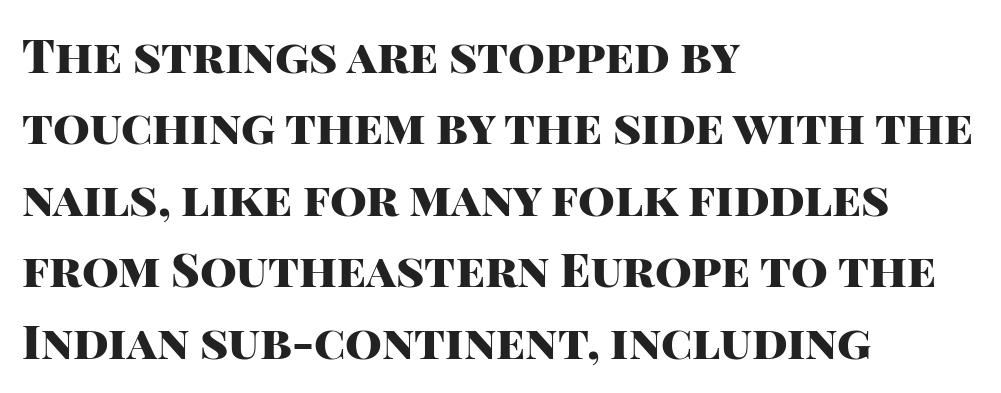
Q: Is the text bold? A: Yes.
Q: Is the text italic (slanted)? A: No, it is upright.
Q: Is the typeface a serif or a sans-serif typeface? A: Sans-serif.
Q: Is the text underlined? A: No.
Q: How is the paragraph aligned? A: Left-aligned.
Q: Is the spacing between letters normal or unusually wide? A: Normal.
Q: Is the spacing between lines tight, normal or loose? A: Normal.
Q: Width (condensed, normal, or wide)? A: Normal.
Q: Stroke contrast? A: High.
Q: x-height? A: Large.
Q: Monospaced? A: No.
